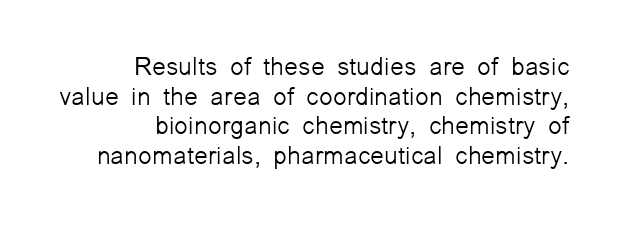
The image shows 25 px text type, upright; set right-aligned, line spacing 1.19x, normal letter spacing, not underlined.
